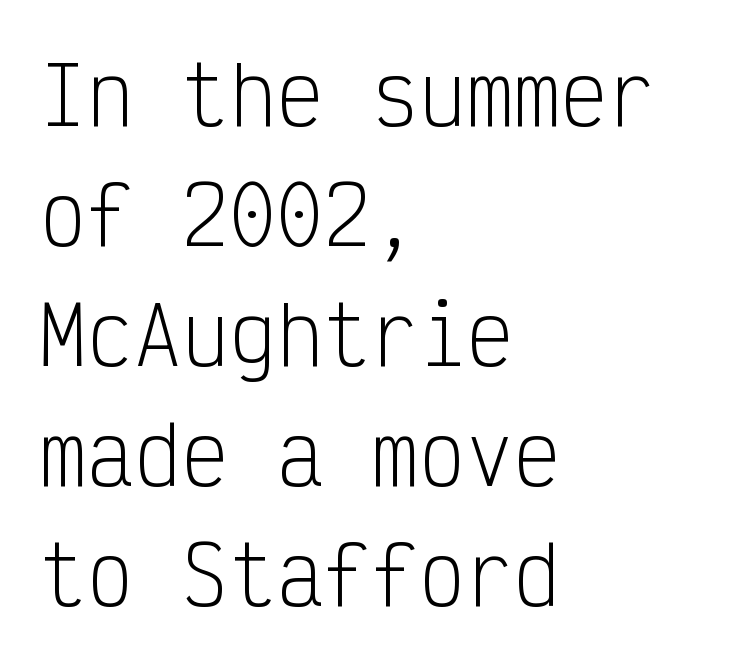
The image shows 79 px light, condensed sans-serif type, upright, monospaced; set left-aligned, normal line spacing (1.52x), normal letter spacing, not underlined; low stroke contrast and a medium x-height.
